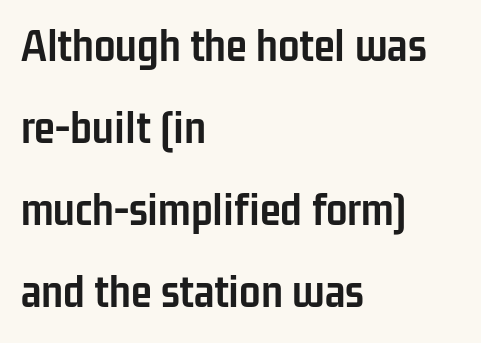
Q: Is the text bold? A: Yes.
Q: Is the text italic (slanted)? A: No, it is upright.
Q: Is the typeface a serif or a sans-serif typeface? A: Sans-serif.
Q: Is the text underlined? A: No.
Q: How is the paragraph aligned? A: Left-aligned.
Q: Is the spacing between letters normal or unusually wide? A: Normal.
Q: Width (condensed, normal, or wide)? A: Condensed.
Q: Stroke contrast? A: Low.
Q: x-height? A: Medium.
Q: Monospaced? A: No.
